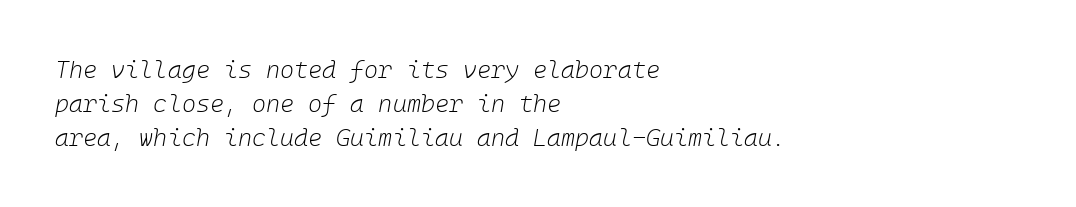
{"italic": "yes", "lean": "right", "slant_degrees": 10, "bold": "no", "underline": "no", "align": "left", "line_spacing": "normal", "line_spacing_ratio": 1.41, "letter_spacing": "normal", "letter_spacing_em": 0.0, "glyph_px": 24}
